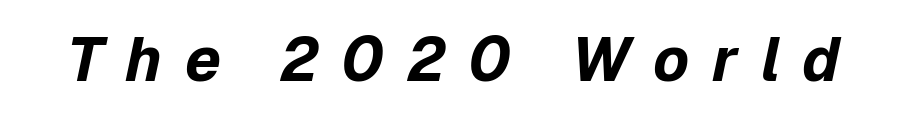
Q: Is the text bold? A: Yes.
Q: Is the text italic (slanted)? A: Yes, it leans right by about 12 degrees.
Q: Is the text underlined? A: No.
Q: Is the spacing between letters normal or unusually wide? A: Unusually wide.
Q: Width (condensed, normal, or wide)? A: Normal.
Q: Stroke contrast? A: Low.
Q: x-height? A: Medium.
Q: Monospaced? A: No.
